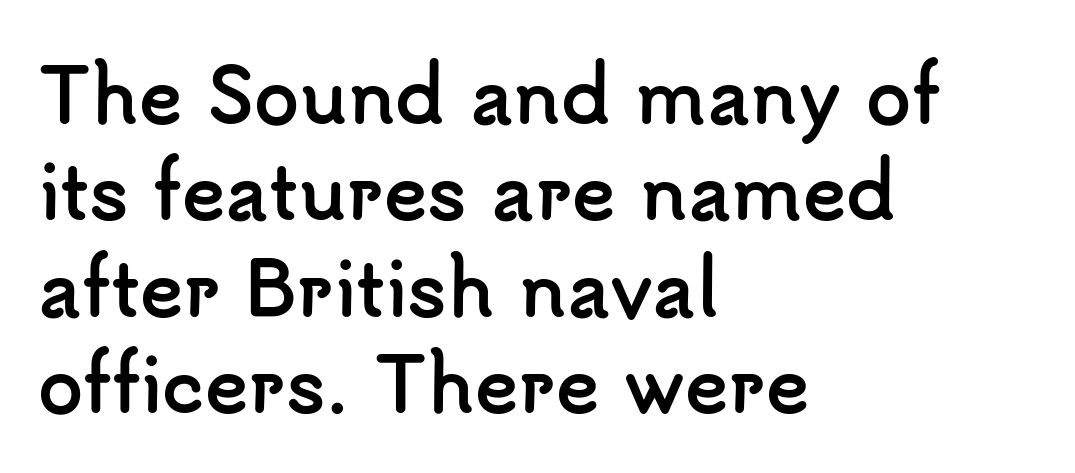
Q: Is the text bold? A: Yes.
Q: Is the text italic (slanted)? A: No, it is upright.
Q: Is the typeface a serif or a sans-serif typeface? A: Sans-serif.
Q: Is the text underlined? A: No.
Q: How is the paragraph aligned? A: Left-aligned.
Q: Is the spacing between letters normal or unusually wide? A: Normal.
Q: Is the spacing between lines tight, normal or loose? A: Normal.
Q: Width (condensed, normal, or wide)? A: Normal.
Q: Stroke contrast? A: Low.
Q: x-height? A: Small.
Q: Monospaced? A: No.
